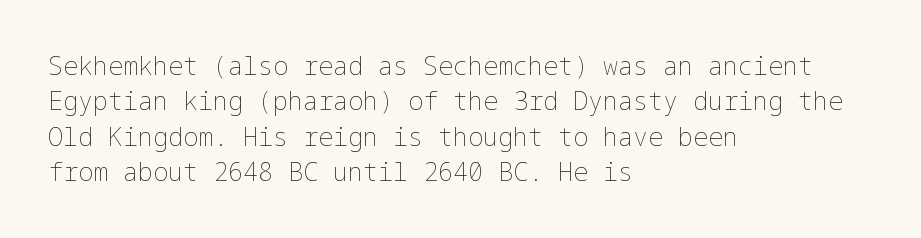
The image shows 25 px text type, upright; set left-aligned, normal line spacing (1.42x), normal letter spacing, not underlined.
